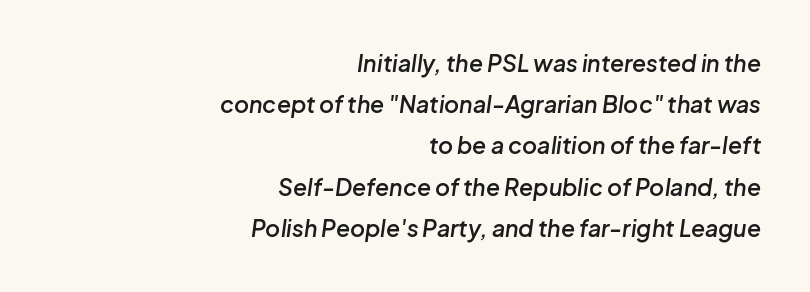
Q: Is the text bold? A: Semi-bold.
Q: Is the text italic (slanted)? A: Yes, it leans right by about 8 degrees.
Q: Is the text underlined? A: No.
Q: How is the paragraph aligned? A: Right-aligned.
Q: Is the spacing between letters normal or unusually wide? A: Normal.
